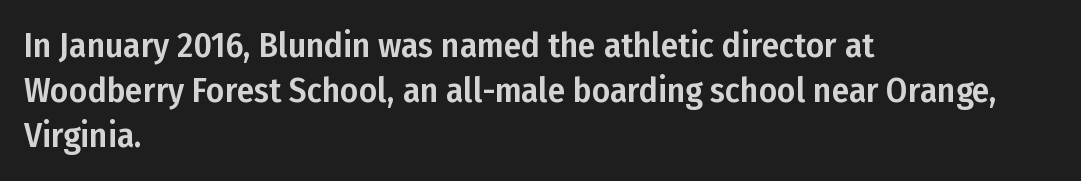
Q: Is the text italic (slanted)? A: No, it is upright.
Q: Is the typeface a serif or a sans-serif typeface? A: Sans-serif.
Q: Is the text underlined? A: No.
Q: How is the paragraph aligned? A: Left-aligned.
Q: Is the spacing between letters normal or unusually wide? A: Normal.
Q: Is the spacing between lines tight, normal or loose? A: Normal.
Q: Width (condensed, normal, or wide)? A: Condensed.
Q: Stroke contrast? A: Low.
Q: x-height? A: Medium.
Q: Monospaced? A: No.
